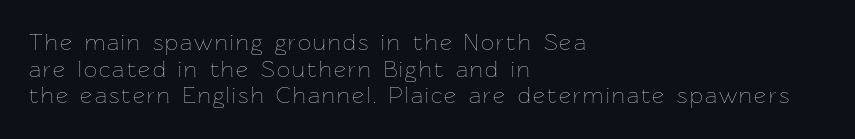
Tall strokes in this sample are plumb rather than angled. Every row of glyphs begins at an identical x-position on the left. Is this a heavy cut? Hardly; it is regular or lighter. Descenders are the only things crossing below the line.
